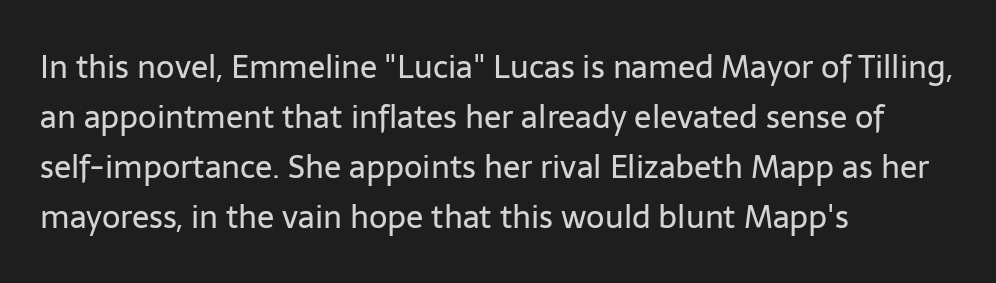
The image shows 32 px regular-weight sans-serif type, upright; set left-aligned, normal line spacing (1.56x), normal letter spacing, not underlined; low stroke contrast and a medium x-height.
